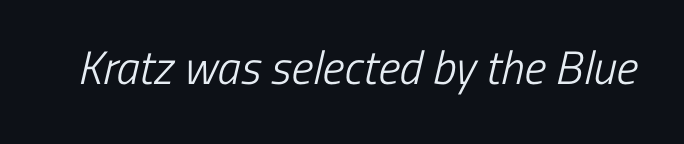
{"serif": "no", "bold": "no", "weight": "light", "width": "condensed", "stroke_contrast": "low", "x_height": "medium", "monospaced": "no", "underline": "no", "letter_spacing": "normal", "letter_spacing_em": 0.0, "glyph_px": 47}
